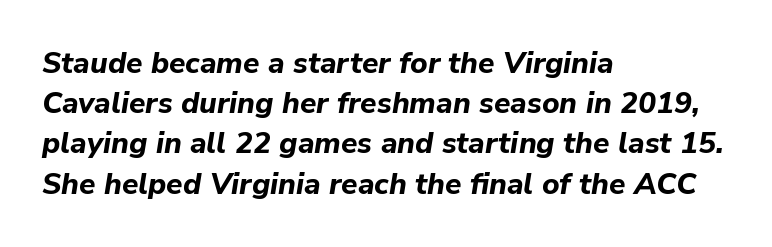
The image shows 30 px bold type, italic (leaning right); set left-aligned, normal line spacing (1.34x), normal letter spacing, not underlined; low stroke contrast and a medium x-height.
